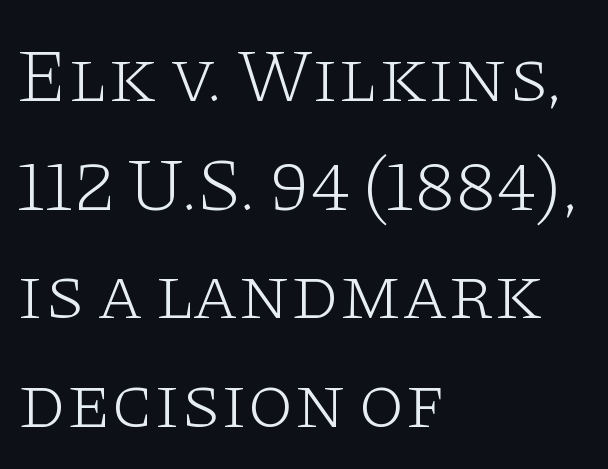
The image shows 75 px light, wide serif type, upright; set left-aligned, normal line spacing (1.45x), normal letter spacing, not underlined; low stroke contrast and a large x-height.
